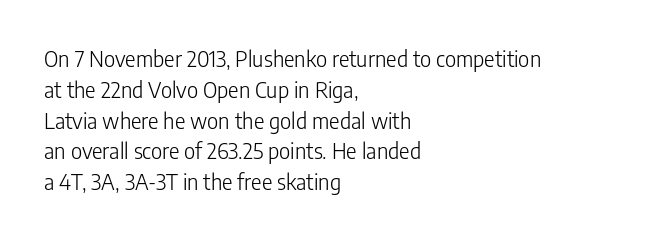
Summary of vertical rhythm: regular, with standard interline spacing. Short note: letters normally spaced. The font's upright variant was chosen for this text. Casual observation: everything's shoved over to the left.
